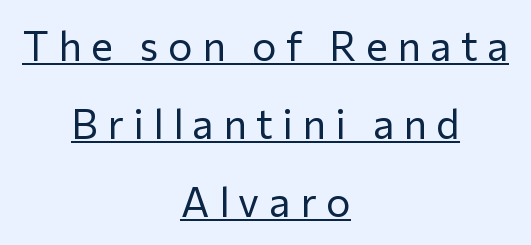
The image shows 41 px regular-weight sans-serif type, upright; set centered, loose line spacing (1.9x), unusually wide letter spacing (+0.23 em), underlined; low stroke contrast and a medium x-height.
